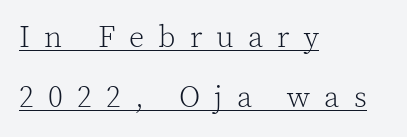
The image shows 30 px light serif type, upright; set left-aligned, loose line spacing (2.0x), unusually wide letter spacing (+0.47 em), underlined; a medium x-height.
